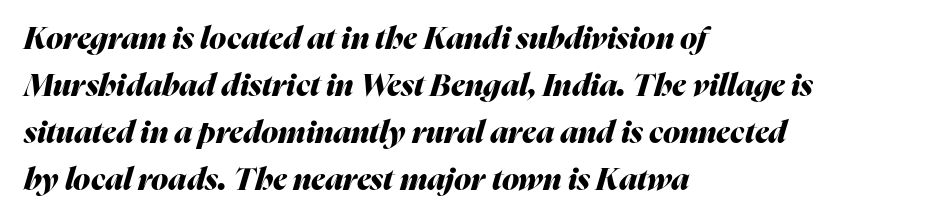
The paragraph shown leans on its left margin. A normal amount of white space separates one row of letters from the next. Nobody touched the tracking dial on this one. The face used here has the dense, thick strokes of a bold. Looks like regular typesetting: each glyph gets only the width it needs.
